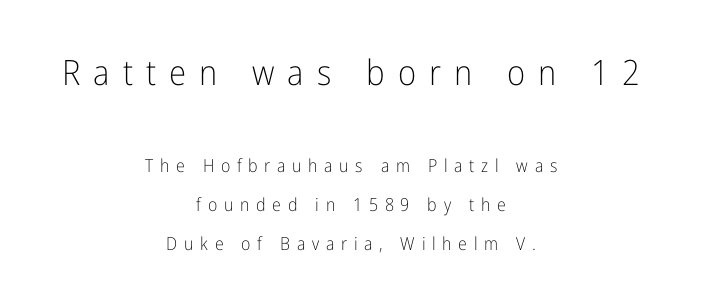
{"serif": "no", "italic": "no", "bold": "no", "weight": "light", "width": "condensed", "stroke_contrast": "low", "x_height": "medium", "monospaced": "no", "underline": "no", "align": "center", "line_spacing": "loose", "line_spacing_ratio": 2.19, "letter_spacing": "wide", "letter_spacing_em": 0.37, "larger_block": "first", "size_ratio": 1.94, "glyph_px": 35}
